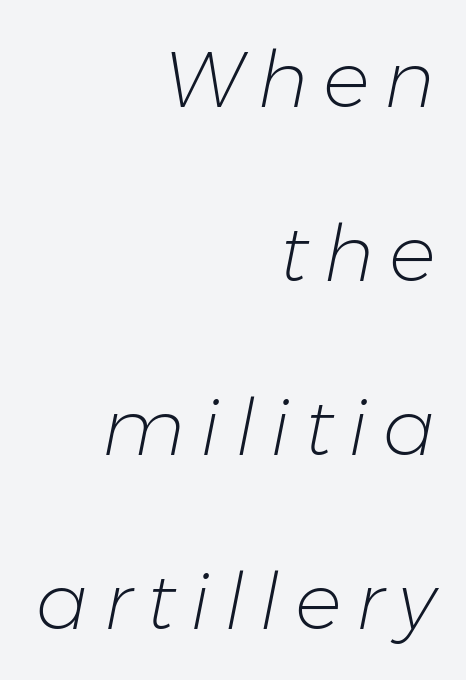
These lines were composed using italics. The letters advance in unequal steps, a hallmark of proportional type. The gap between lines stays unmarked. Compared with typical paragraphs, the rows here are farther apart.
